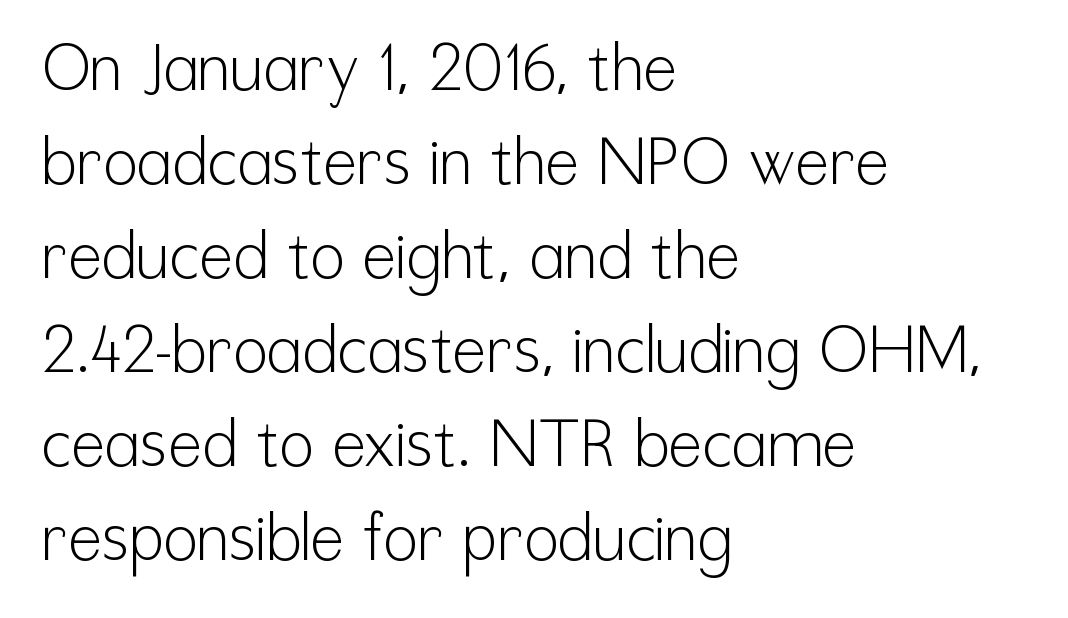
The lettering stays uniformly vertical, giving the passage a roman look. Lines of text with bare space underneath. A light-to-regular cut is what we see here. The letters advance in unequal steps, a hallmark of proportional type. The type family on display is of the sans-serif kind. This sample is left-justified, so line endings fall wherever the words run out.
